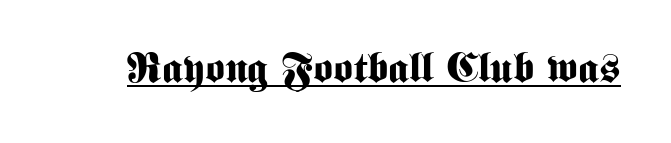
{"serif": "no", "italic": "no", "bold": "yes", "weight": "bold", "width": "condensed", "stroke_contrast": "medium", "x_height": "medium", "monospaced": "no", "underline": "yes", "letter_spacing": "normal", "letter_spacing_em": 0.0, "glyph_px": 42}
